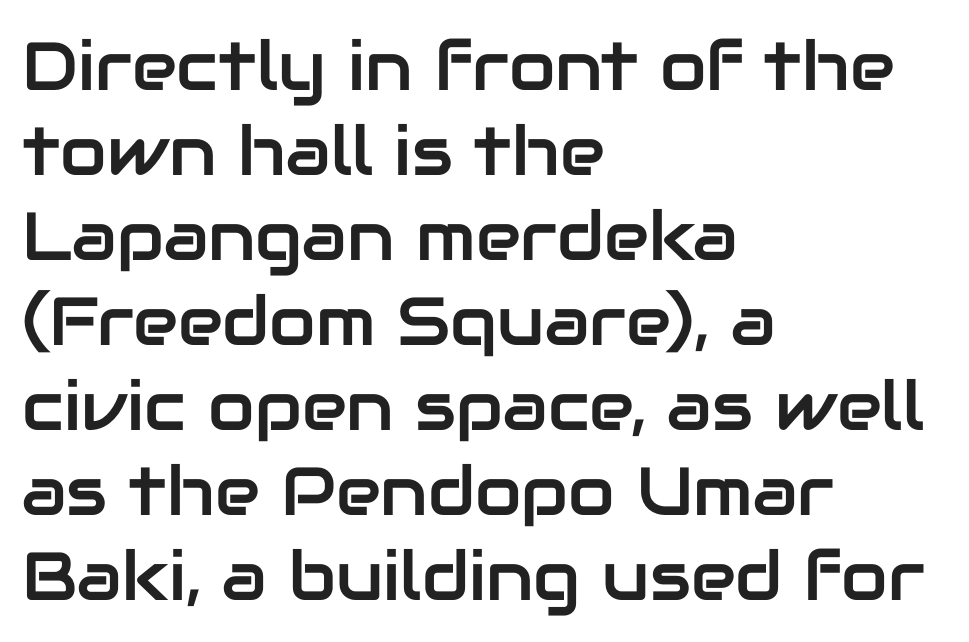
The rag falls on the right side of this text block. The face used here is proportionally spaced, like ordinary book or web type. The gap between lines stays unmarked. The letters stand upright; this is a roman face. What kind of face is this? One without serifs — a sans. Default kerning and tracking; the words read as compact shapes.
